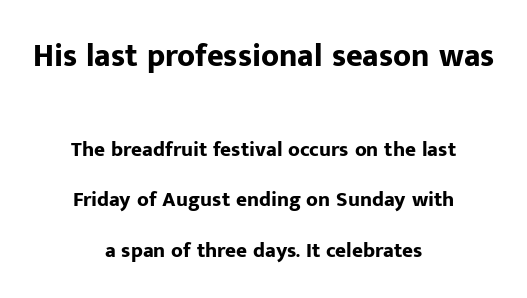
Q: Is the text bold? A: Yes.
Q: Is the text italic (slanted)? A: No, it is upright.
Q: Is the typeface a serif or a sans-serif typeface? A: Sans-serif.
Q: Is the text underlined? A: No.
Q: How is the paragraph aligned? A: Centered.
Q: Is the spacing between letters normal or unusually wide? A: Normal.
Q: Is the spacing between lines tight, normal or loose? A: Loose.
Q: Which block of text is set in a larger size, the first (top) or the second (bottom)? A: The first (top) one.
Q: Width (condensed, normal, or wide)? A: Normal.
Q: Stroke contrast? A: Low.
Q: x-height? A: Medium.
Q: Monospaced? A: No.
